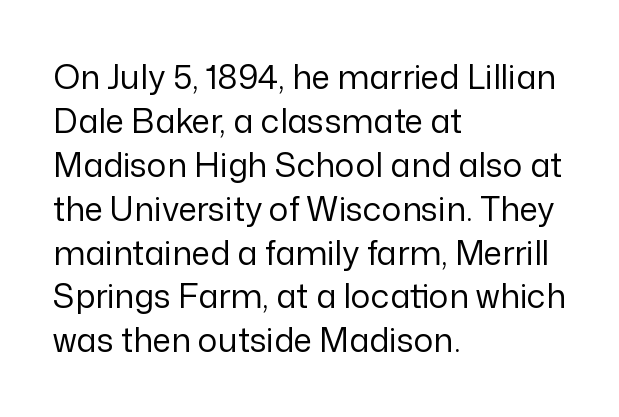
The image shows 33 px regular-weight sans-serif type, upright; set left-aligned, normal line spacing (1.33x), normal letter spacing, not underlined; low stroke contrast and a medium x-height.
